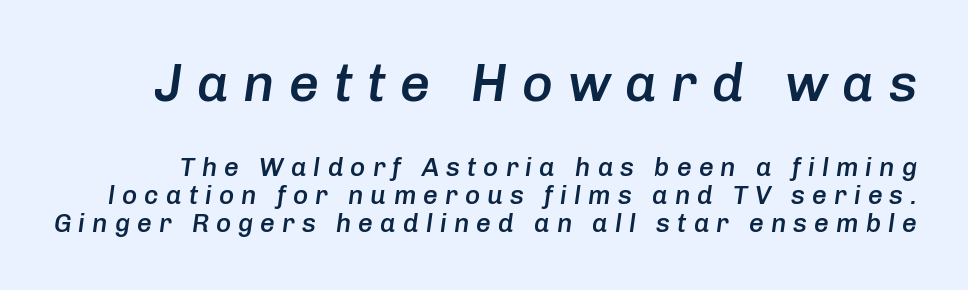
Q: Is the text bold? A: Semi-bold.
Q: Is the text italic (slanted)? A: Yes, it leans right by about 8 degrees.
Q: Is the text underlined? A: No.
Q: Is the spacing between letters normal or unusually wide? A: Unusually wide.
Q: Is the spacing between lines tight, normal or loose? A: Tight.
Q: Which block of text is set in a larger size, the first (top) or the second (bottom)? A: The first (top) one.
Q: Width (condensed, normal, or wide)? A: Normal.
Q: Stroke contrast? A: Low.
Q: x-height? A: Medium.
Q: Monospaced? A: No.
